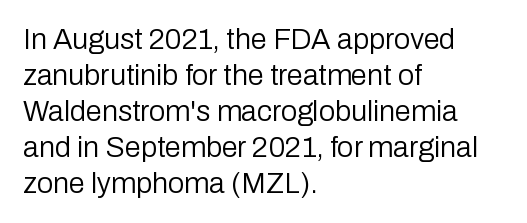
The rendering uses natural spacing where letterforms have individual widths. Any mark beneath the type? The region is blank. Which margin do the lines hug? The left one — the right edge is uneven. You can tell it's not italic because the verticals are truly vertical. These lines are composed in type without serifs.
